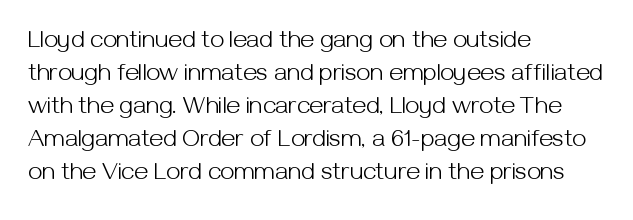
The image shows 25 px text type, upright; set left-aligned, normal line spacing (1.32x), normal letter spacing, not underlined.
